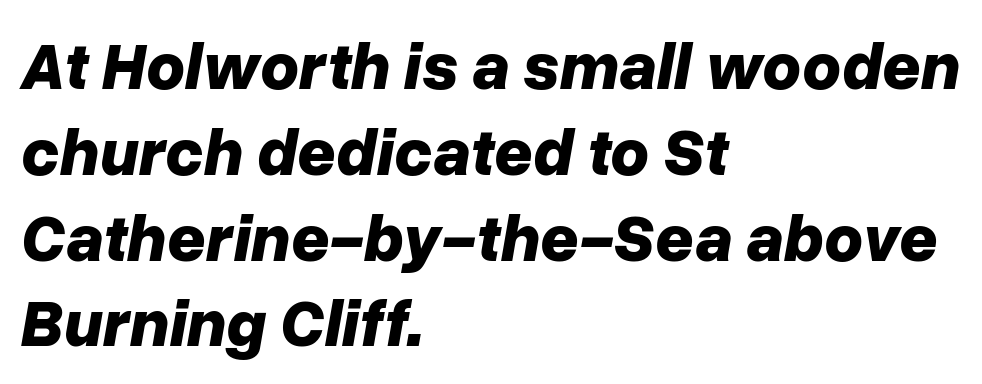
Q: Is the text bold? A: Yes.
Q: Is the text italic (slanted)? A: Yes, it leans right by about 10 degrees.
Q: Is the text underlined? A: No.
Q: How is the paragraph aligned? A: Left-aligned.
Q: Is the spacing between letters normal or unusually wide? A: Normal.
Q: Is the spacing between lines tight, normal or loose? A: Normal.
Q: Width (condensed, normal, or wide)? A: Normal.
Q: Stroke contrast? A: Low.
Q: x-height? A: Medium.
Q: Monospaced? A: No.
